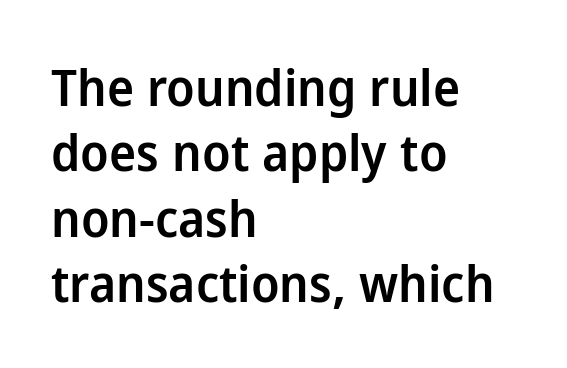
The type is set solid horizontally, with unmodified tracking. The space beneath each line is pristine and unruled. Every stem runs plumb, perpendicular to the baseline. Type style note: lacks serifs. Evenly set lines give the paragraph a standard silhouette. The sample has been set in demibold, a notch under bold.
